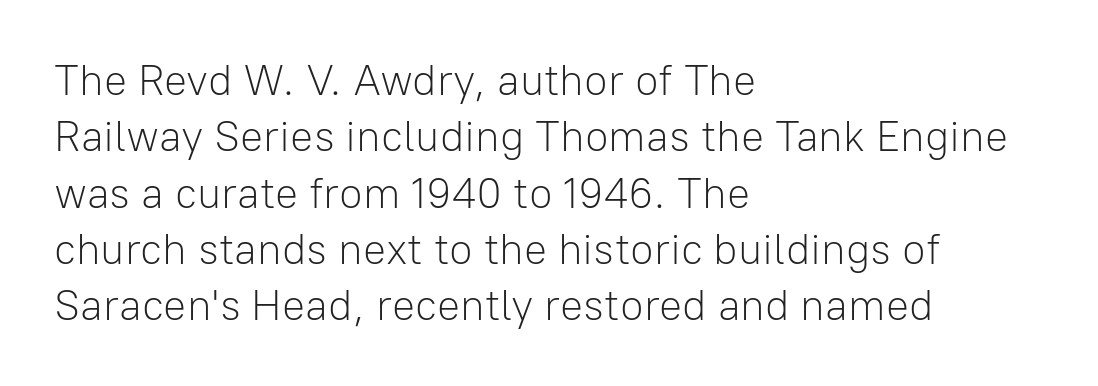
This rendering uses left alignment, leaving the right contour irregular. The letters sit at their default tracking, neither squeezed nor spread. Vertically, the passage feels balanced, rows spaced as you'd expect. Each letter keeps its own natural width here, so spacing adapts to shape. Nothing heavy about these letters — not bold at all.
